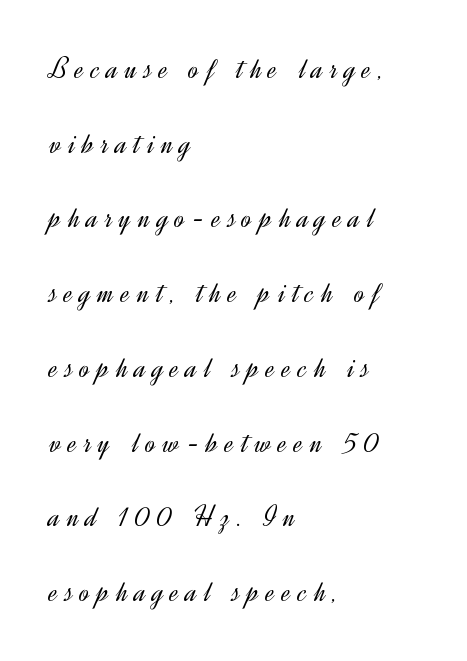
{"serif": "no", "bold": "no", "weight": "light", "width": "normal", "x_height": "small", "monospaced": "no", "underline": "no", "align": "left", "line_spacing": "loose", "line_spacing_ratio": 2.41, "letter_spacing": "wide", "letter_spacing_em": 0.23, "glyph_px": 31}
